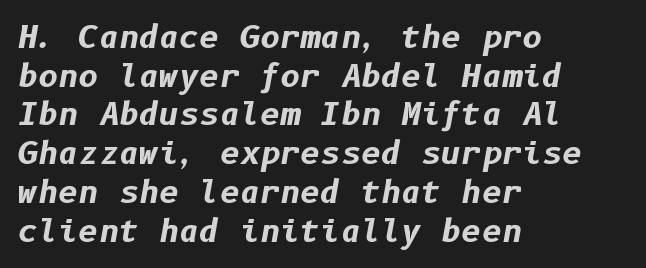
Students, observe: this is what conventionally led text looks like. Notice how the stems are inclined rather than vertical — that's the hallmark of italics. Reading down the block, your eye returns to a fixed left position each line. Pretty heavy lettering here — definitely bold.
